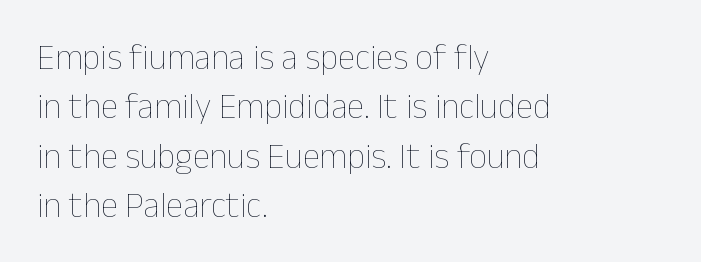
Q: Is the text bold? A: No.
Q: Is the text italic (slanted)? A: No, it is upright.
Q: Is the text underlined? A: No.
Q: How is the paragraph aligned? A: Left-aligned.
Q: Is the spacing between letters normal or unusually wide? A: Normal.
Q: Is the spacing between lines tight, normal or loose? A: Normal.
Q: Width (condensed, normal, or wide)? A: Normal.
Q: Stroke contrast? A: Low.
Q: x-height? A: Medium.
Q: Monospaced? A: No.
